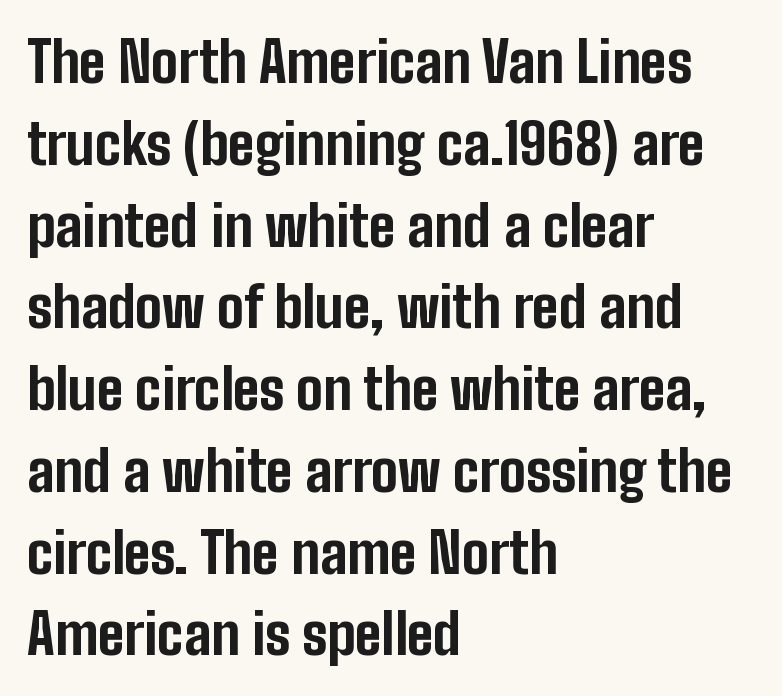
Q: Is the text bold? A: Yes.
Q: Is the text italic (slanted)? A: No, it is upright.
Q: Is the typeface a serif or a sans-serif typeface? A: Sans-serif.
Q: Is the text underlined? A: No.
Q: How is the paragraph aligned? A: Left-aligned.
Q: Is the spacing between letters normal or unusually wide? A: Normal.
Q: Is the spacing between lines tight, normal or loose? A: Normal.
Q: Width (condensed, normal, or wide)? A: Condensed.
Q: Stroke contrast? A: Low.
Q: x-height? A: Medium.
Q: Monospaced? A: No.
